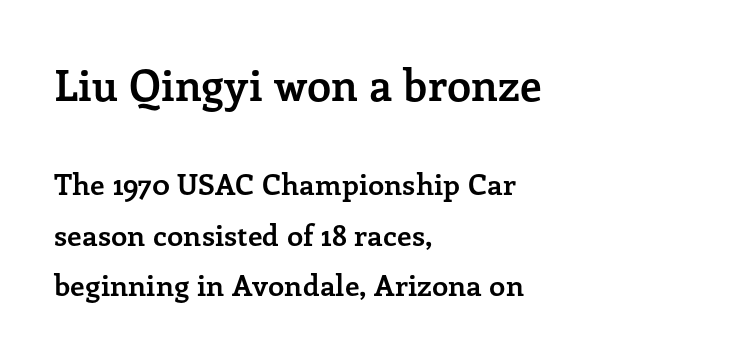
The image shows 43 px semibold serif type, upright; set left-aligned, line spacing 1.74x, normal letter spacing, not underlined; the first (top) block is 1.48x larger; low stroke contrast and a medium x-height.
